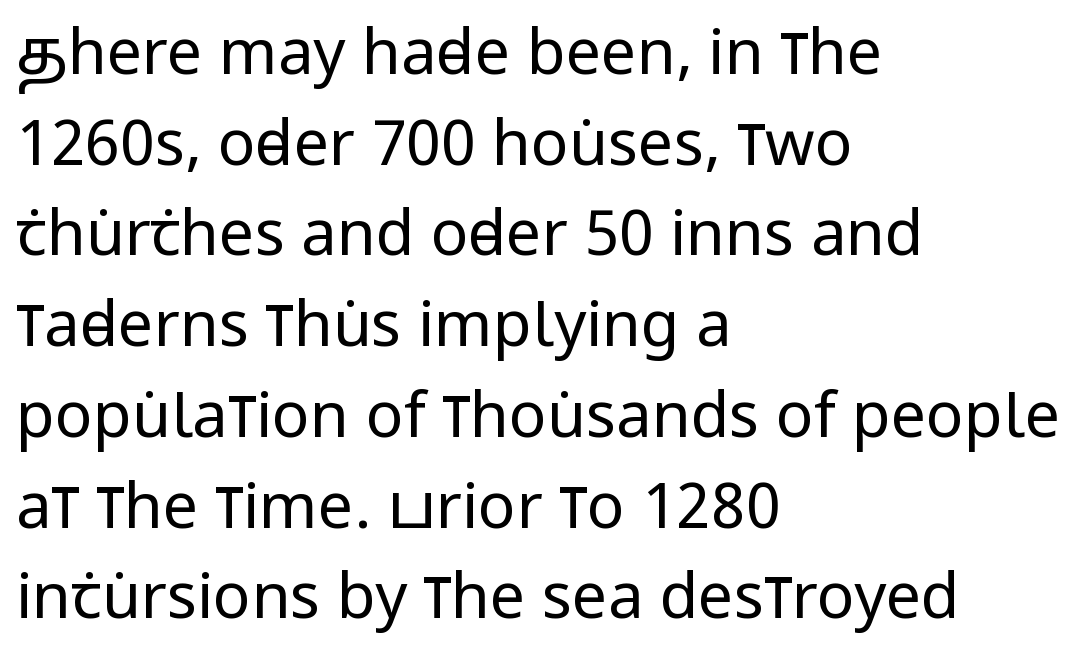
{"serif": "no", "italic": "no", "bold": "no", "weight": "regular", "width": "condensed", "stroke_contrast": "low", "x_height": "large", "monospaced": "no", "underline": "no", "align": "left", "line_spacing": "normal", "line_spacing_ratio": 1.44, "letter_spacing": "normal", "letter_spacing_em": 0.0, "glyph_px": 63}
